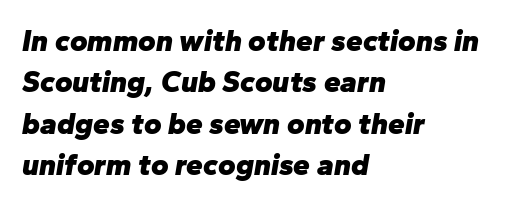
Q: Is the text bold? A: Yes.
Q: Is the text italic (slanted)? A: Yes, it leans right by about 10 degrees.
Q: Is the text underlined? A: No.
Q: How is the paragraph aligned? A: Left-aligned.
Q: Is the spacing between letters normal or unusually wide? A: Normal.
Q: Is the spacing between lines tight, normal or loose? A: Normal.
Q: Width (condensed, normal, or wide)? A: Normal.
Q: Stroke contrast? A: Low.
Q: x-height? A: Medium.
Q: Monospaced? A: No.
